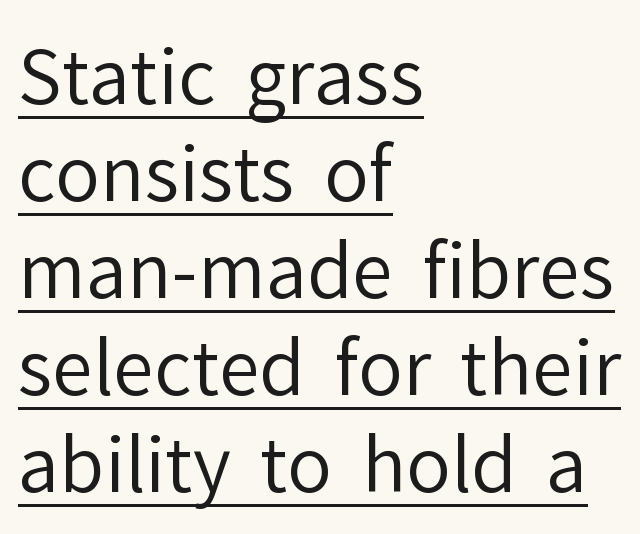
Q: Is the text bold? A: No.
Q: Is the text italic (slanted)? A: No, it is upright.
Q: Is the typeface a serif or a sans-serif typeface? A: Sans-serif.
Q: Is the text underlined? A: Yes.
Q: How is the paragraph aligned? A: Left-aligned.
Q: Is the spacing between letters normal or unusually wide? A: Normal.
Q: Is the spacing between lines tight, normal or loose? A: Normal.
Q: Width (condensed, normal, or wide)? A: Normal.
Q: Stroke contrast? A: Low.
Q: x-height? A: Medium.
Q: Monospaced? A: No.
